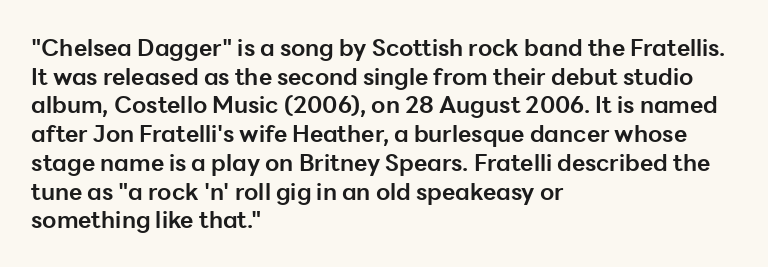
{"italic": "no", "bold": "yes", "underline": "no", "align": "left", "line_spacing": "normal", "line_spacing_ratio": 1.25, "letter_spacing": "normal", "letter_spacing_em": 0.0, "glyph_px": 23}
